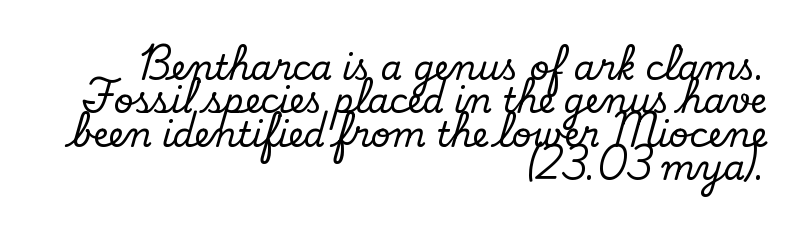
The image shows 34 px serif type; set right-aligned, tight line spacing (0.98x), normal letter spacing, not underlined; low stroke contrast and a small x-height.
